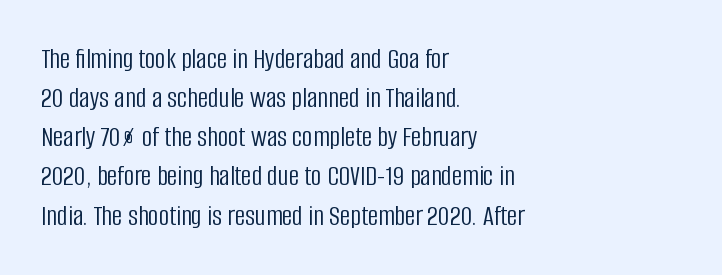
The image shows 29 px light, condensed sans-serif type, upright; set left-aligned, normal line spacing (1.35x), normal letter spacing, not underlined; low stroke contrast and a large x-height.
